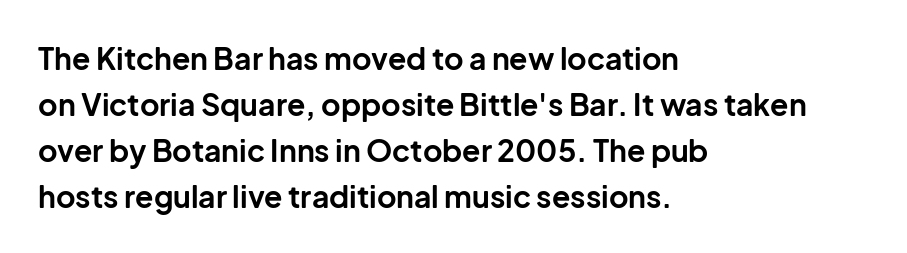
{"serif": "no", "italic": "no", "bold": "yes", "weight": "bold", "width": "normal", "stroke_contrast": "low", "x_height": "medium", "monospaced": "no", "underline": "no", "align": "left", "line_spacing": "normal", "line_spacing_ratio": 1.53, "letter_spacing": "normal", "letter_spacing_em": 0.0, "glyph_px": 30}
